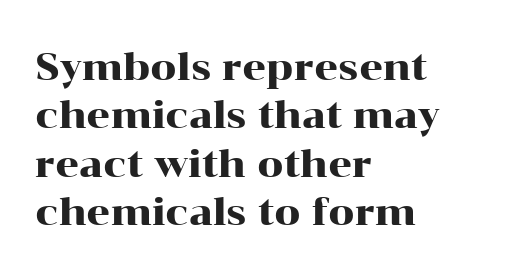
{"serif": "yes", "italic": "no", "width": "wide", "stroke_contrast": "high", "x_height": "medium", "monospaced": "no", "underline": "no", "align": "left", "line_spacing": "normal", "line_spacing_ratio": 1.31, "letter_spacing": "normal", "letter_spacing_em": 0.0, "glyph_px": 37}
